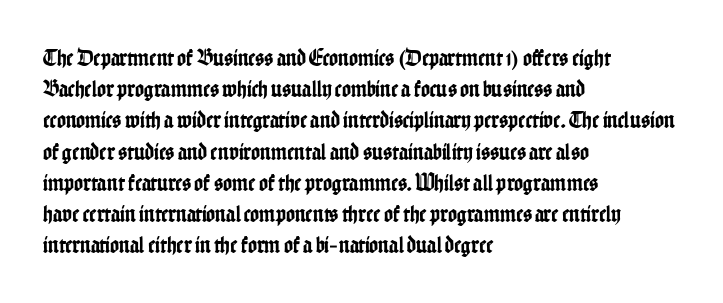
Does the copy run flush right? No — it runs flush left. The font's upright variant was chosen for this text. Descender tails drop into unmarked territory. Reading down the column, the eye jumps a familiar distance to each next line.
